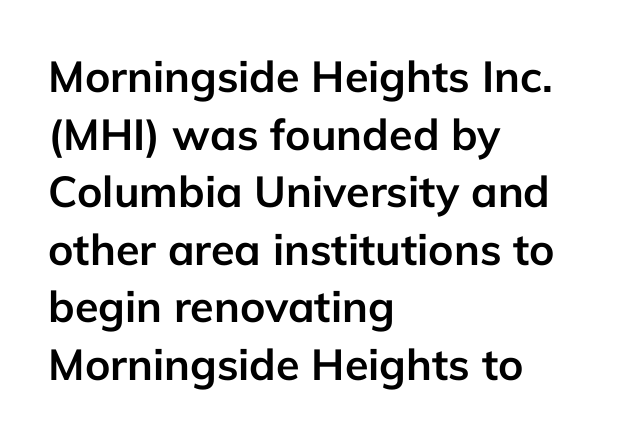
The rendering uses natural spacing where letterforms have individual widths. Posture: straight, roman, zero tilt. Horizontal bands of white between lines are of average thickness. The characters look thick and weighty, a clear bold. The passage shown is not underscored anywhere.
